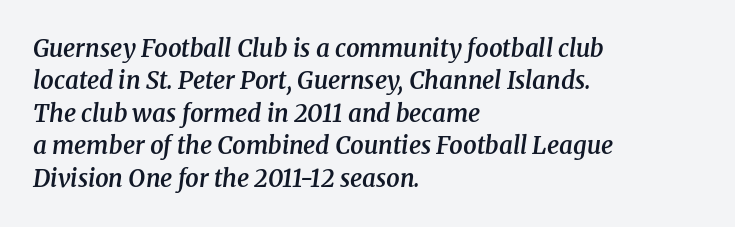
The image shows 24 px text type, italic (leaning right); set left-aligned, normal line spacing (1.35x), normal letter spacing, not underlined.
